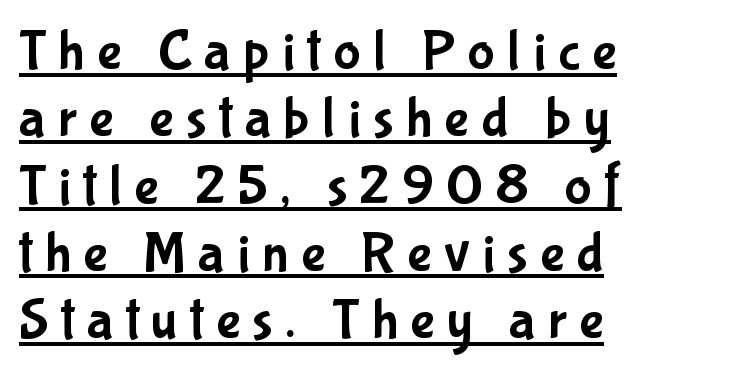
Q: Is the text italic (slanted)? A: No, it is upright.
Q: Is the typeface a serif or a sans-serif typeface? A: Sans-serif.
Q: Is the text underlined? A: Yes.
Q: How is the paragraph aligned? A: Left-aligned.
Q: Is the spacing between letters normal or unusually wide? A: Unusually wide.
Q: Width (condensed, normal, or wide)? A: Condensed.
Q: Stroke contrast? A: Low.
Q: x-height? A: Medium.
Q: Monospaced? A: No.
